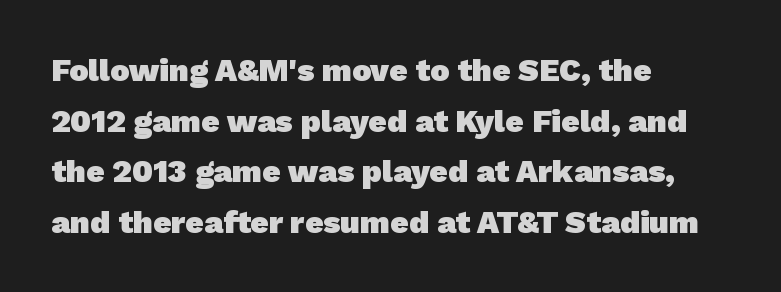
The image shows 32 px heavy sans-serif type; set left-aligned, normal line spacing (1.58x), normal letter spacing, not underlined; low stroke contrast and a medium x-height.
